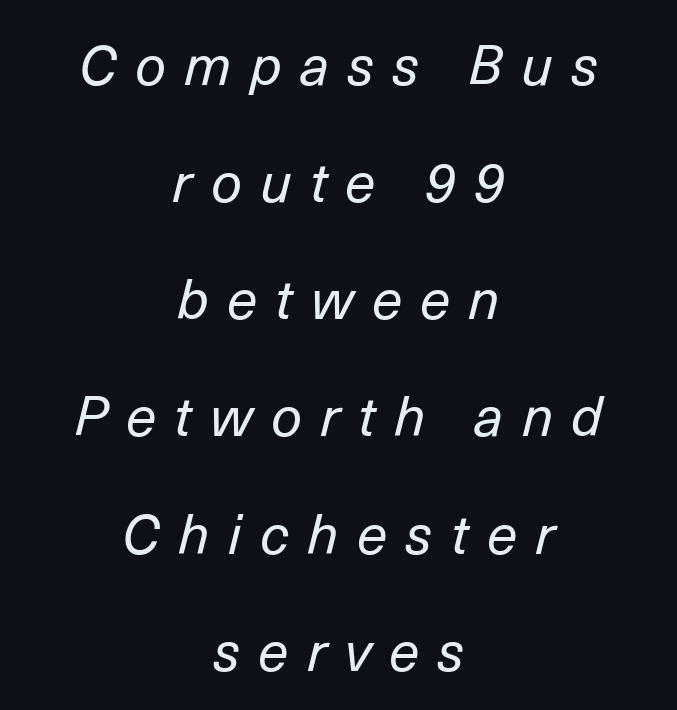
{"italic": "yes", "lean": "right", "slant_degrees": 14, "bold": "no", "weight": "regular", "width": "normal", "stroke_contrast": "low", "x_height": "medium", "monospaced": "no", "underline": "no", "align": "center", "line_spacing": "loose", "line_spacing_ratio": 2.13, "letter_spacing": "wide", "letter_spacing_em": 0.33, "glyph_px": 55}
